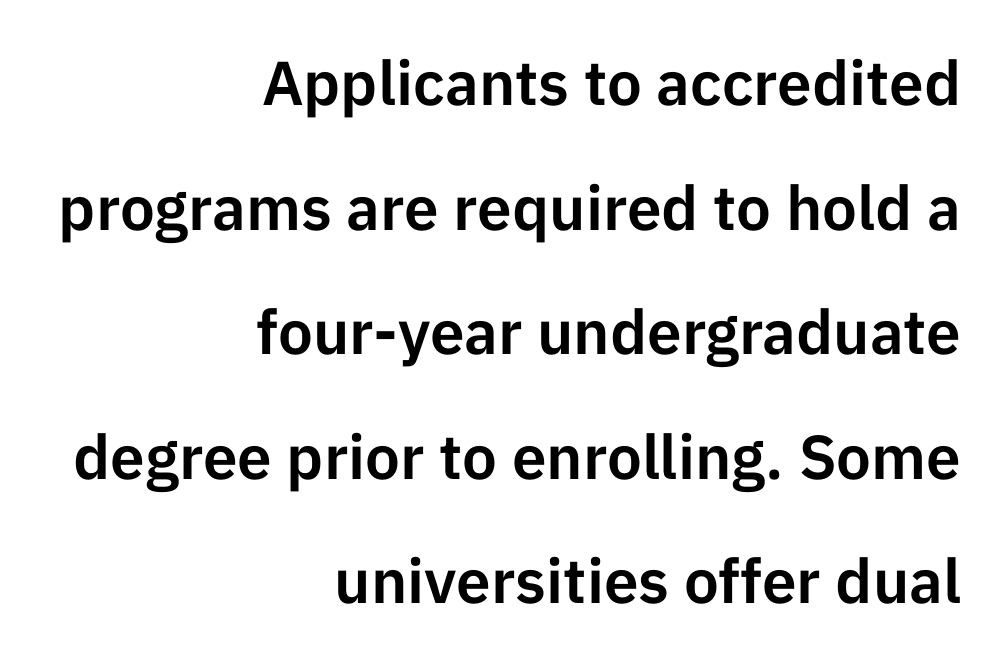
Q: Is the text italic (slanted)? A: No, it is upright.
Q: Is the typeface a serif or a sans-serif typeface? A: Sans-serif.
Q: Is the text underlined? A: No.
Q: How is the paragraph aligned? A: Right-aligned.
Q: Is the spacing between letters normal or unusually wide? A: Normal.
Q: Is the spacing between lines tight, normal or loose? A: Loose.
Q: Width (condensed, normal, or wide)? A: Normal.
Q: Stroke contrast? A: Low.
Q: x-height? A: Medium.
Q: Monospaced? A: No.
